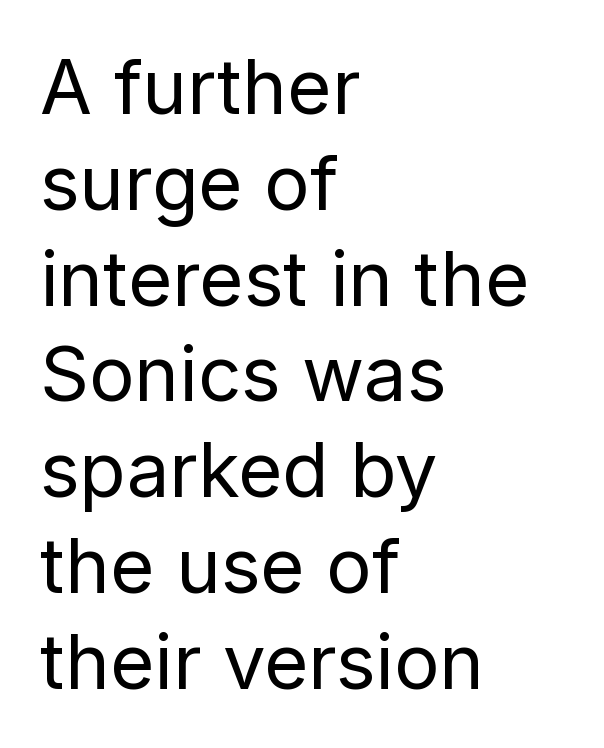
{"serif": "no", "italic": "no", "bold": "no", "weight": "regular", "width": "normal", "stroke_contrast": "low", "x_height": "medium", "monospaced": "no", "underline": "no", "align": "left", "line_spacing": "normal", "line_spacing_ratio": 1.26, "letter_spacing": "normal", "letter_spacing_em": 0.0, "glyph_px": 76}
